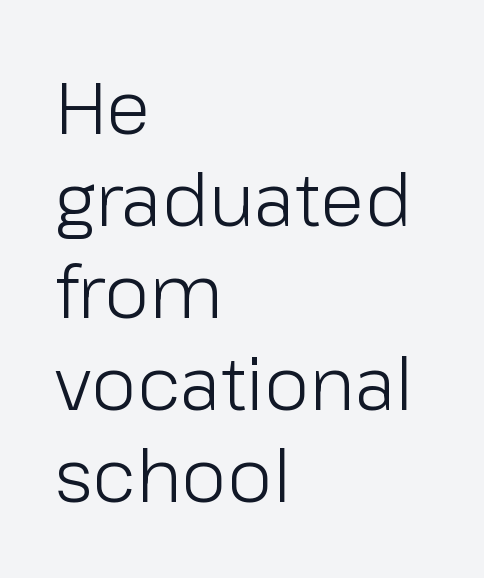
Q: Is the text bold? A: No.
Q: Is the text italic (slanted)? A: No, it is upright.
Q: Is the typeface a serif or a sans-serif typeface? A: Sans-serif.
Q: Is the text underlined? A: No.
Q: How is the paragraph aligned? A: Left-aligned.
Q: Is the spacing between letters normal or unusually wide? A: Normal.
Q: Is the spacing between lines tight, normal or loose? A: Normal.
Q: Width (condensed, normal, or wide)? A: Normal.
Q: Stroke contrast? A: Low.
Q: x-height? A: Medium.
Q: Monospaced? A: No.
